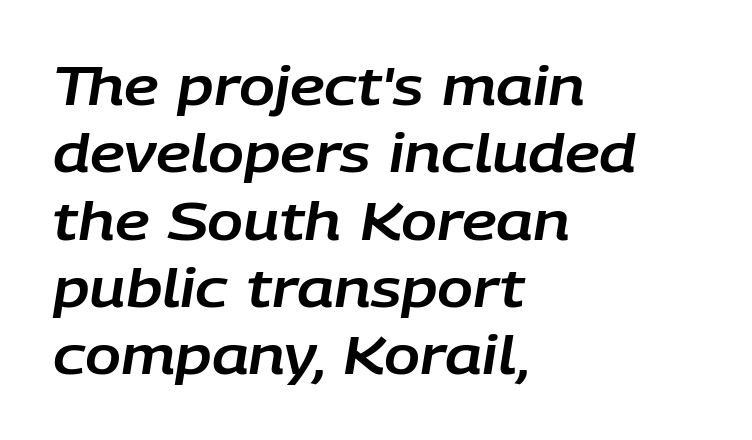
Q: Is the text italic (slanted)? A: Yes, it leans right by about 9 degrees.
Q: Is the text underlined? A: No.
Q: How is the paragraph aligned? A: Left-aligned.
Q: Is the spacing between letters normal or unusually wide? A: Normal.
Q: Is the spacing between lines tight, normal or loose? A: Normal.
Q: Width (condensed, normal, or wide)? A: Normal.
Q: Stroke contrast? A: Low.
Q: x-height? A: Large.
Q: Monospaced? A: No.
